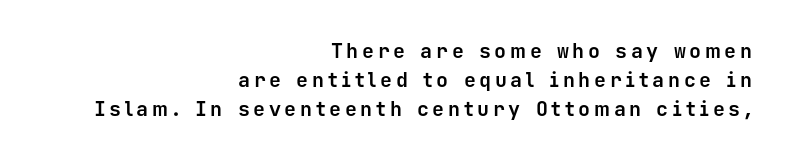
It's the straight-up-and-down kind of type. Quick note: interline space is typical. In CSS terms this would be text-align: right. Students, this is bold: see how much ink each stroke carries. Only glyphs here, with clear space below each row.
